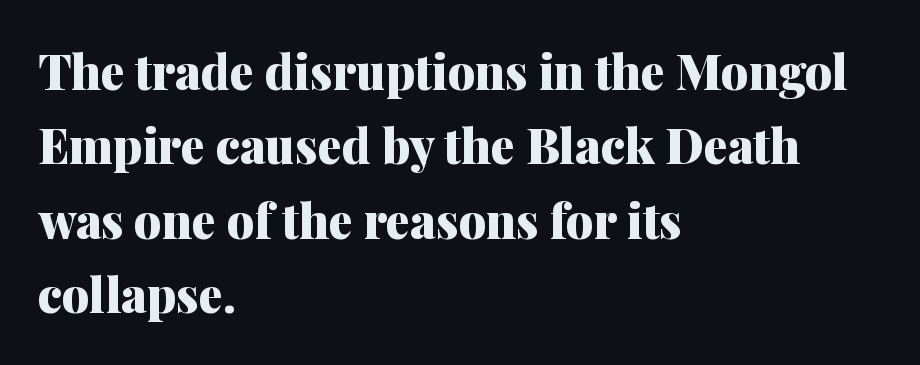
{"serif": "yes", "italic": "no", "bold": "yes", "weight": "heavy", "width": "normal", "stroke_contrast": "medium", "x_height": "medium", "monospaced": "no", "underline": "no", "align": "left", "line_spacing": "normal", "line_spacing_ratio": 1.55, "letter_spacing": "normal", "letter_spacing_em": 0.0, "glyph_px": 48}
